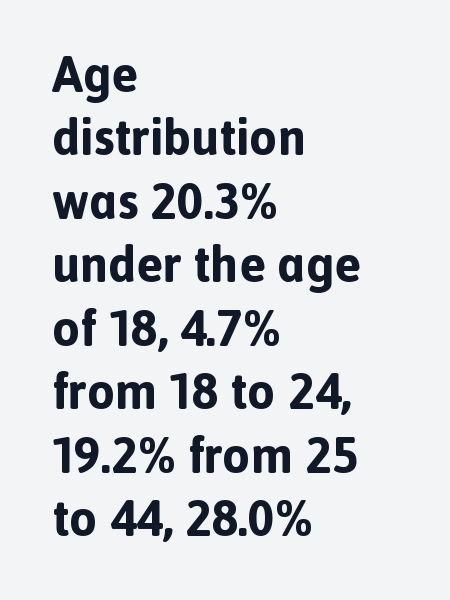
{"serif": "no", "italic": "no", "bold": "yes", "weight": "bold", "width": "normal", "x_height": "medium", "monospaced": "no", "underline": "no", "align": "left", "line_spacing": "normal", "line_spacing_ratio": 1.27, "letter_spacing": "normal", "letter_spacing_em": 0.0, "glyph_px": 50}
